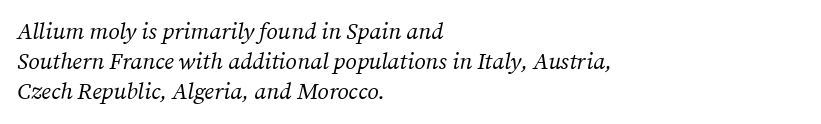
{"italic": "yes", "lean": "right", "slant_degrees": 12, "bold": "no", "underline": "no", "align": "left", "line_spacing": "normal", "line_spacing_ratio": 1.3, "letter_spacing": "normal", "letter_spacing_em": 0.0, "glyph_px": 23}
